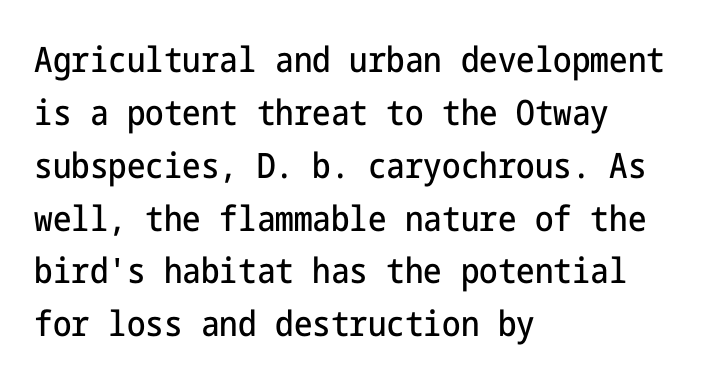
Q: Is the text italic (slanted)? A: No, it is upright.
Q: Is the typeface a serif or a sans-serif typeface? A: Sans-serif.
Q: Is the text underlined? A: No.
Q: How is the paragraph aligned? A: Left-aligned.
Q: Is the spacing between letters normal or unusually wide? A: Normal.
Q: Is the spacing between lines tight, normal or loose? A: Normal.
Q: Width (condensed, normal, or wide)? A: Condensed.
Q: Stroke contrast? A: Low.
Q: x-height? A: Medium.
